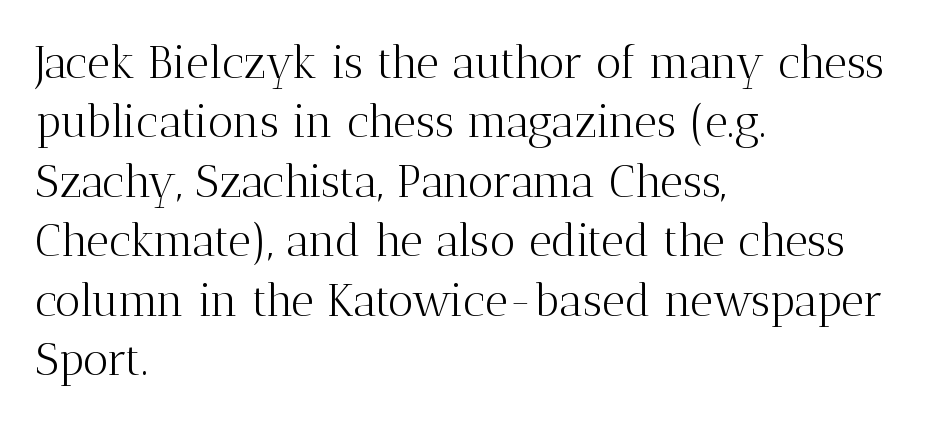
In terms of letterspacing, this is plain default setting. Horizontally, the lines are justified to the leading edge only. The space directly below the letters is spotless. The letters stand straight up with perfectly vertical stems.
